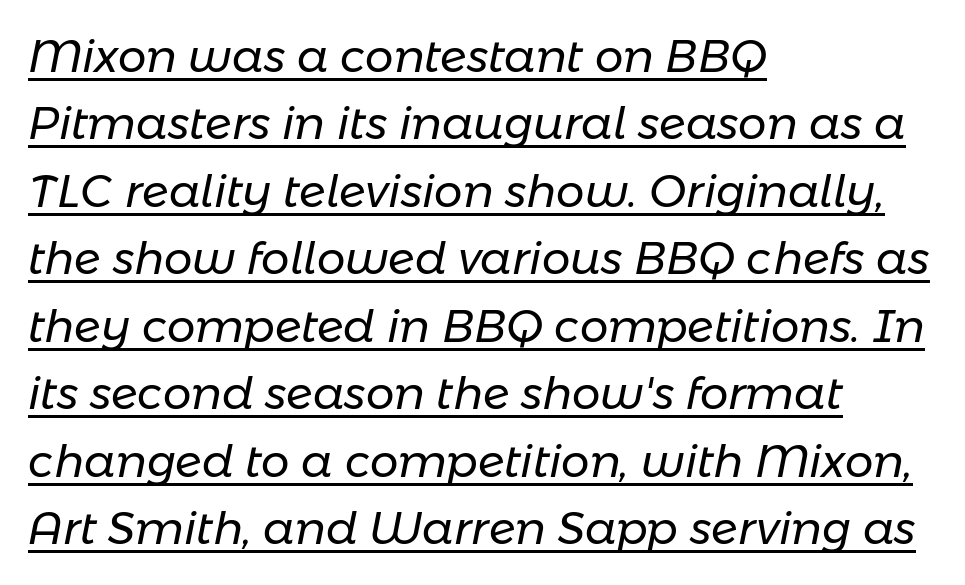
Quick note: italic. One-word summary of the alignment: left. A rule runs beneath these lines of type. In terms of letterspacing, this is plain default setting.
